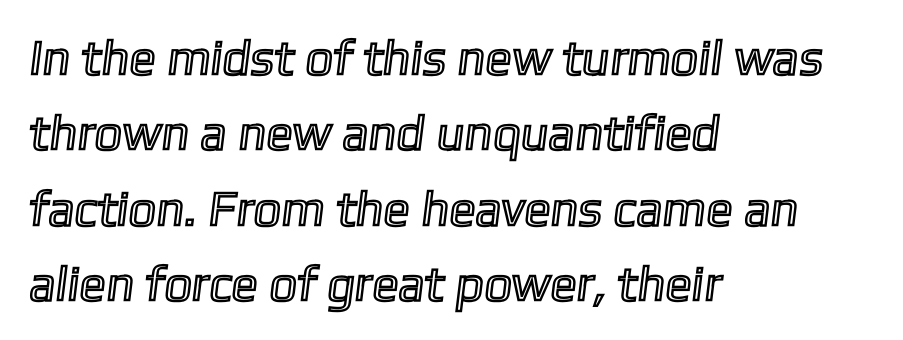
The image shows 49 px text type; set left-aligned, normal line spacing (1.54x), normal letter spacing, not underlined; a medium x-height.
